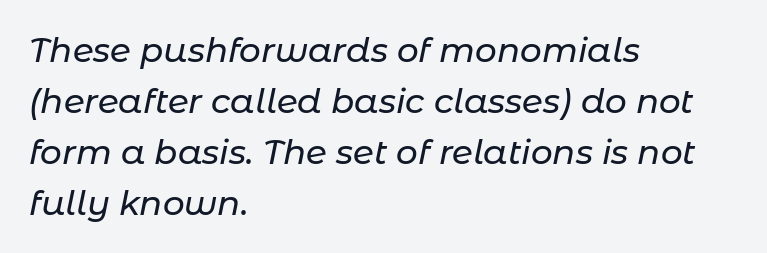
{"italic": "yes", "lean": "right", "slant_degrees": 11, "width": "normal", "stroke_contrast": "low", "x_height": "medium", "monospaced": "no", "underline": "no", "align": "left", "line_spacing": "normal", "line_spacing_ratio": 1.5, "letter_spacing": "normal", "letter_spacing_em": 0.0, "glyph_px": 34}
